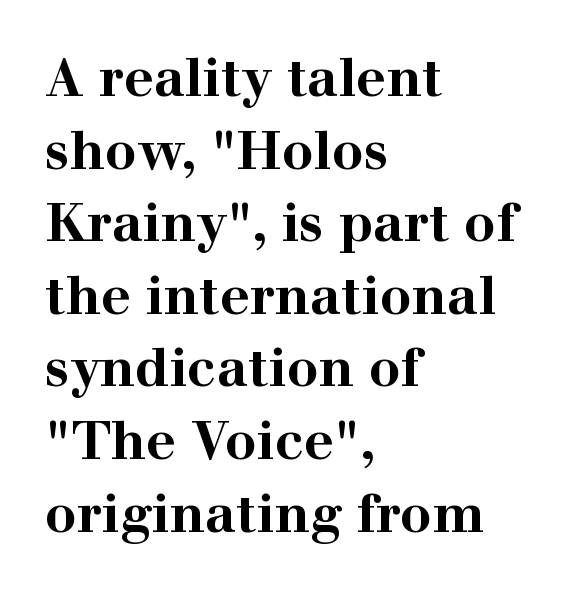
Honestly, the letter spacing is just normal — you wouldn't notice it. This is serif lettering, the kind often seen in printed books. The designer left line spacing at the default. Does the copy run flush right? No — it runs flush left. The passage shown is typed in a proportional face where columns would drift. Do the letters lean? They stand straight.
